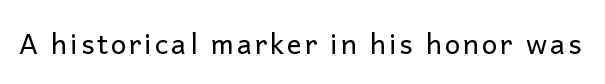
A typesetter would call this proportional, since set widths differ per character. Nope, no serifs anywhere on these letters. Posture: upright roman. The string is rendered with underlining switched off. Stems and bowls with no extra thickness — not bold.
